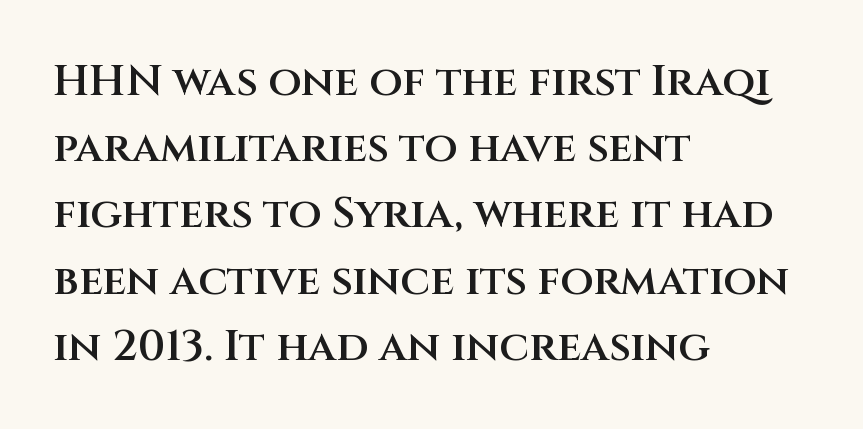
The image shows 43 px semibold sans-serif type, upright; set left-aligned, normal line spacing (1.54x), normal letter spacing, not underlined; medium stroke contrast and a large x-height.
